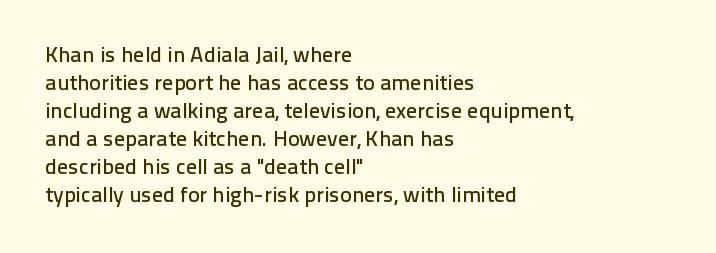
In terms of leading, this rendering sits right in the middle. Do the letters lean? They stand straight. These lines stack with their left ends in a neat column. The zone under the glyphs is completely vacant. The letters sit at their default tracking, neither squeezed nor spread.
